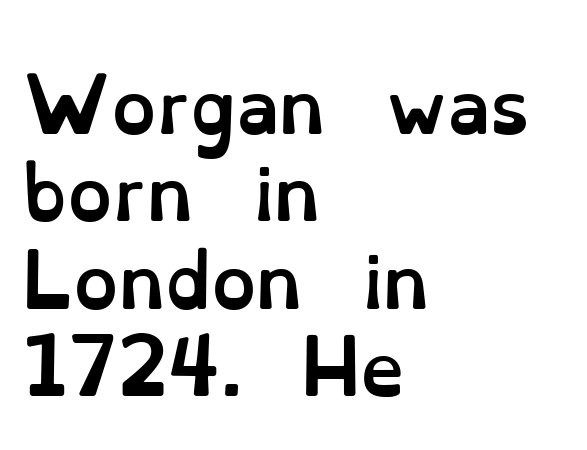
The image shows 71 px semibold type, upright; set left-aligned, line spacing 1.23x, normal letter spacing, not underlined; low stroke contrast and a small x-height.
